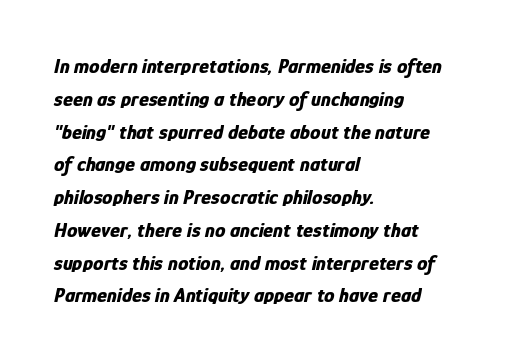
{"italic": "yes", "lean": "right", "slant_degrees": 12, "bold": "yes", "underline": "no", "align": "left", "line_spacing": "normal", "line_spacing_ratio": 1.56, "letter_spacing": "normal", "letter_spacing_em": 0.0, "glyph_px": 21}
